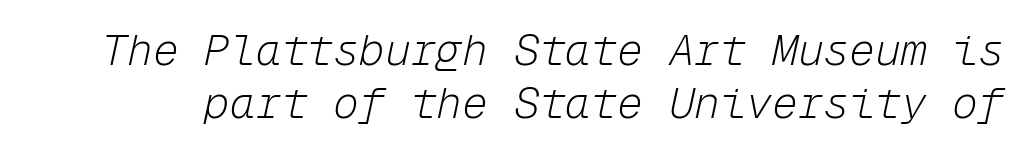
{"italic": "yes", "lean": "right", "slant_degrees": 12, "bold": "no", "weight": "light", "width": "normal", "stroke_contrast": "low", "x_height": "medium", "monospaced": "yes", "underline": "no", "line_spacing_ratio": 1.23, "letter_spacing": "normal", "letter_spacing_em": 0.0, "glyph_px": 43}
